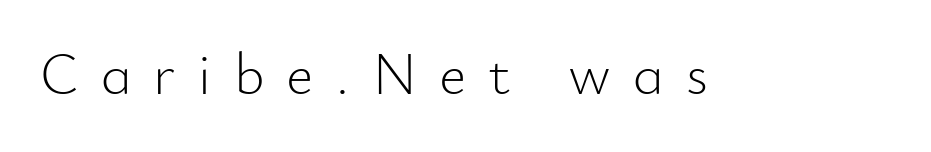
The image shows 59 px light sans-serif type, upright; set unusually wide letter spacing (+0.37 em), not underlined; low stroke contrast and a small x-height.
